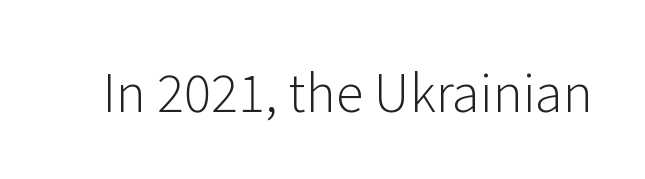
The image shows 51 px light sans-serif type, upright; set normal letter spacing, not underlined; low stroke contrast and a medium x-height.
